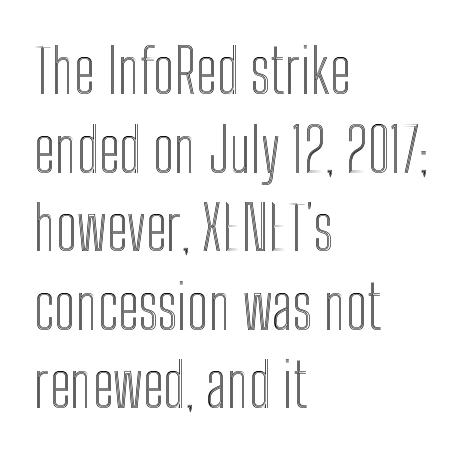
A typesetter would call this proportional, since set widths differ per character. It's the straight-up-and-down kind of type. Line spacing here is normal. Honestly, the letter spacing is just normal — you wouldn't notice it. The passage is arranged the way most books set body copy — flush left. Anything drawn beneath the words? Only blank space.
